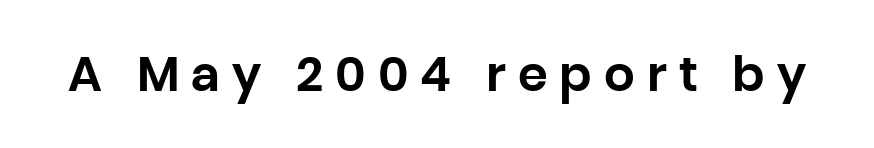
{"serif": "no", "italic": "no", "width": "normal", "stroke_contrast": "low", "x_height": "large", "monospaced": "no", "underline": "no", "letter_spacing": "wide", "letter_spacing_em": 0.25, "glyph_px": 48}
